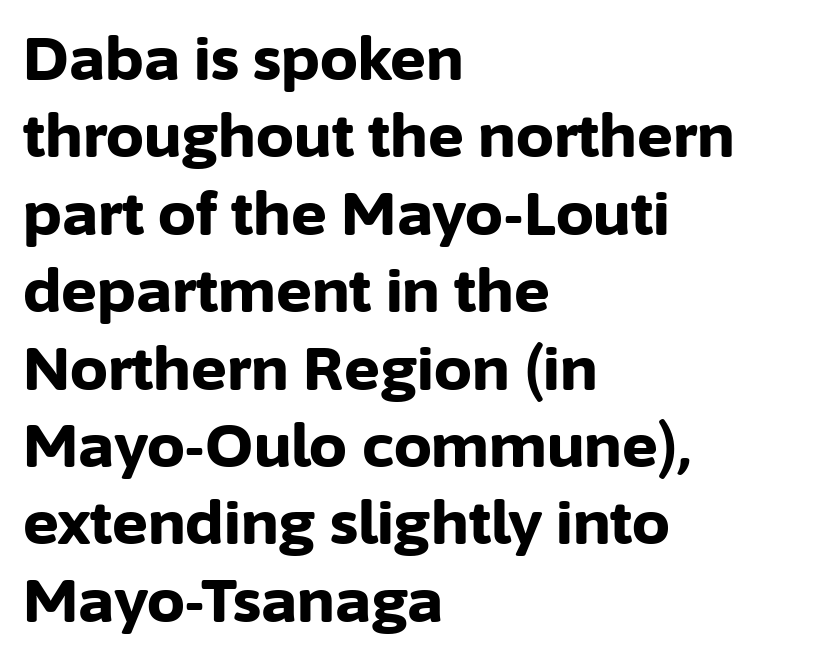
Q: Is the text bold? A: Yes.
Q: Is the text italic (slanted)? A: No, it is upright.
Q: Is the typeface a serif or a sans-serif typeface? A: Sans-serif.
Q: Is the text underlined? A: No.
Q: How is the paragraph aligned? A: Left-aligned.
Q: Is the spacing between letters normal or unusually wide? A: Normal.
Q: Is the spacing between lines tight, normal or loose? A: Normal.
Q: Width (condensed, normal, or wide)? A: Normal.
Q: Stroke contrast? A: Low.
Q: x-height? A: Medium.
Q: Monospaced? A: No.
